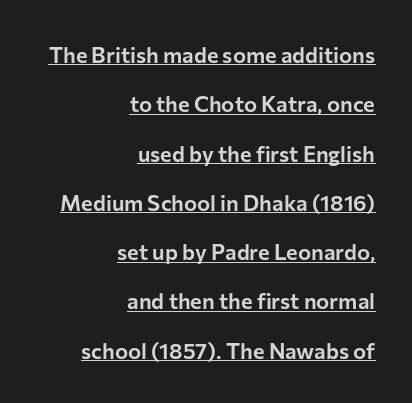
Q: Is the text italic (slanted)? A: No, it is upright.
Q: Is the text underlined? A: Yes.
Q: How is the paragraph aligned? A: Right-aligned.
Q: Is the spacing between letters normal or unusually wide? A: Normal.
Q: Is the spacing between lines tight, normal or loose? A: Loose.
